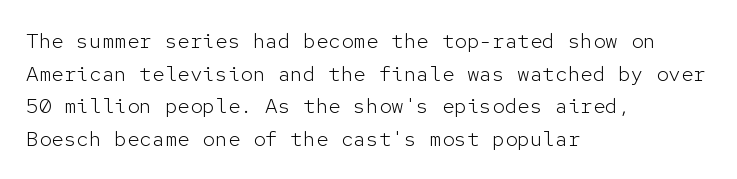
Q: Is the text bold? A: No.
Q: Is the text italic (slanted)? A: No, it is upright.
Q: Is the text underlined? A: No.
Q: How is the paragraph aligned? A: Left-aligned.
Q: Is the spacing between letters normal or unusually wide? A: Normal.
Q: Is the spacing between lines tight, normal or loose? A: Normal.
